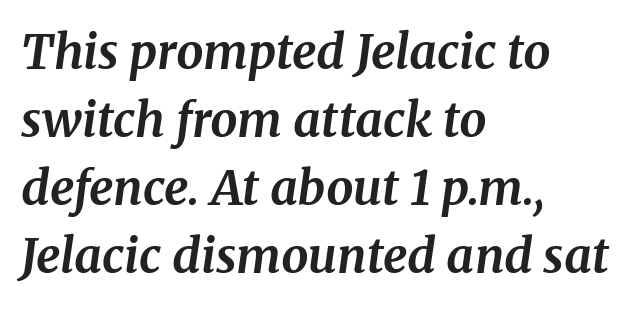
{"serif": "yes", "italic": "yes", "lean": "right", "slant_degrees": 8, "bold": "yes", "weight": "bold", "width": "normal", "stroke_contrast": "medium", "x_height": "medium", "monospaced": "no", "underline": "no", "align": "left", "line_spacing": "normal", "line_spacing_ratio": 1.42, "letter_spacing": "normal", "letter_spacing_em": 0.0, "glyph_px": 48}
